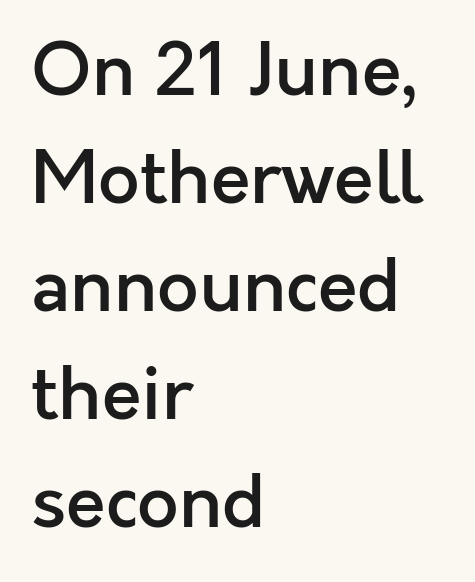
Q: Is the text bold? A: Semi-bold.
Q: Is the text italic (slanted)? A: No, it is upright.
Q: Is the typeface a serif or a sans-serif typeface? A: Sans-serif.
Q: Is the text underlined? A: No.
Q: How is the paragraph aligned? A: Left-aligned.
Q: Is the spacing between letters normal or unusually wide? A: Normal.
Q: Is the spacing between lines tight, normal or loose? A: Normal.
Q: Width (condensed, normal, or wide)? A: Normal.
Q: x-height? A: Medium.
Q: Monospaced? A: No.
